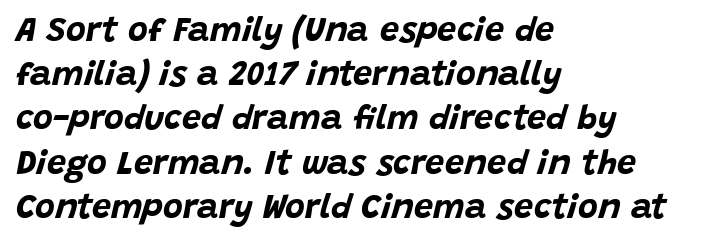
{"italic": "yes", "lean": "right", "slant_degrees": 15, "bold": "yes", "weight": "bold", "width": "normal", "stroke_contrast": "low", "x_height": "large", "monospaced": "no", "underline": "no", "align": "left", "line_spacing": "normal", "line_spacing_ratio": 1.3, "letter_spacing": "normal", "letter_spacing_em": 0.0, "glyph_px": 34}
